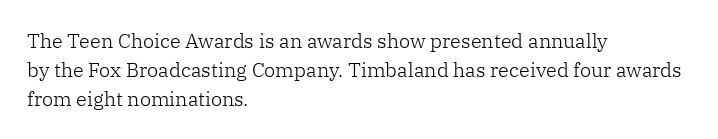
The image shows 20 px text type, upright; set left-aligned, normal line spacing (1.45x), normal letter spacing, not underlined.
